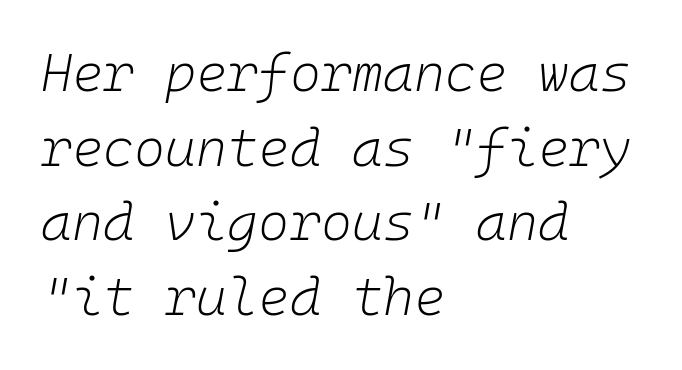
Q: Is the text bold? A: No.
Q: Is the text italic (slanted)? A: Yes, it leans right by about 10 degrees.
Q: Is the text underlined? A: No.
Q: How is the paragraph aligned? A: Left-aligned.
Q: Is the spacing between letters normal or unusually wide? A: Normal.
Q: Is the spacing between lines tight, normal or loose? A: Normal.
Q: Width (condensed, normal, or wide)? A: Normal.
Q: Stroke contrast? A: Low.
Q: x-height? A: Medium.
Q: Monospaced? A: Yes.
